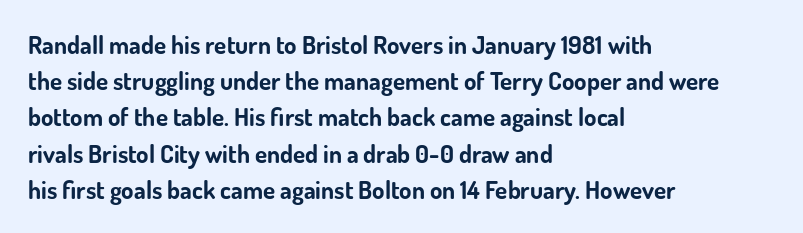
Typesetter's note: full bold, strokes at maximum text heaviness. Rendered with straight, roman letterforms. The line-height multiplier appears to be the usual default. Words appear dense and cohesive because spacing is normal. A student would call this left alignment; a typographer would say flush left, rag right. The baseline area is clear.
